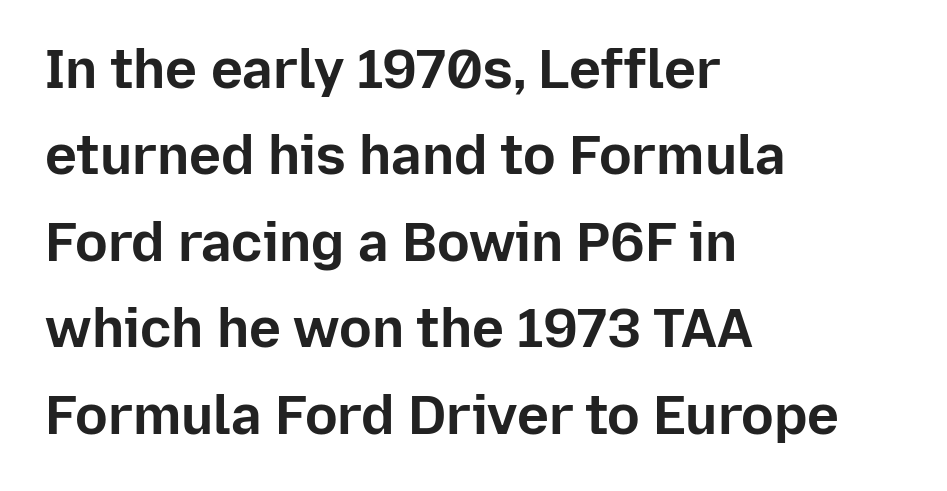
{"serif": "no", "italic": "no", "bold": "yes", "weight": "bold", "width": "normal", "stroke_contrast": "low", "x_height": "medium", "monospaced": "no", "underline": "no", "align": "left", "line_spacing": "normal", "line_spacing_ratio": 1.6, "letter_spacing": "normal", "letter_spacing_em": 0.0, "glyph_px": 54}
